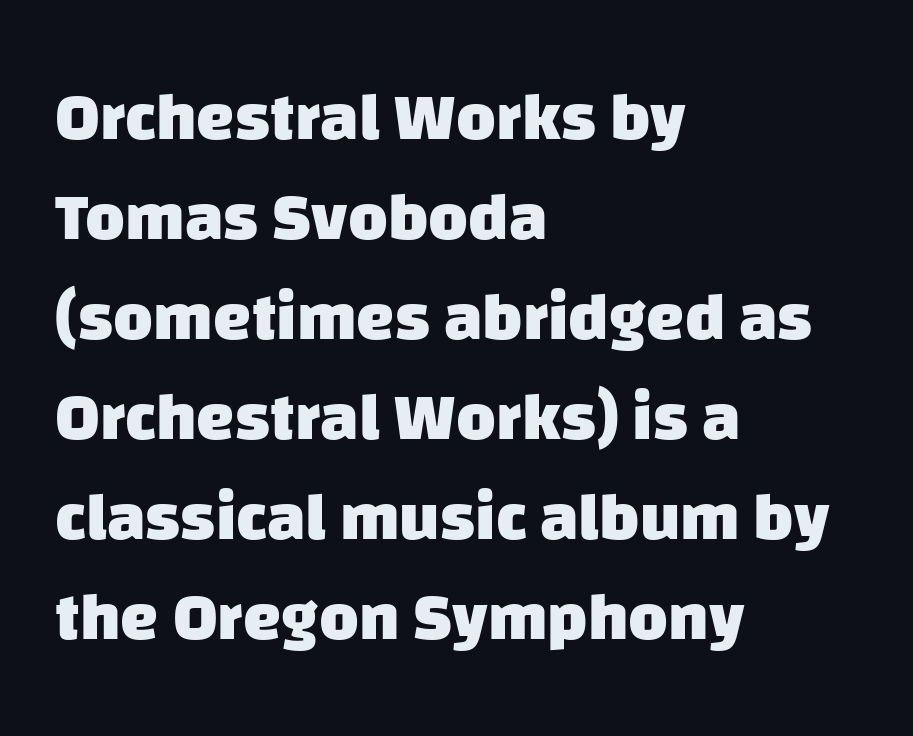
Spacing verdict: proportional, widths tailored to each character. The area under the type is left untouched. Regular leading. Typesetter's note: full bold, strokes at maximum text heaviness. Are there feet on the stems? There aren't — it's a sans.
